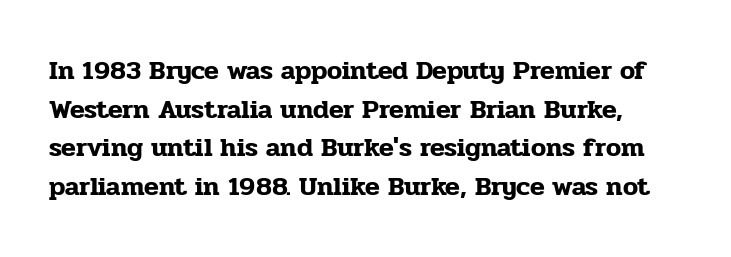
{"italic": "no", "underline": "no", "line_spacing": "normal", "line_spacing_ratio": 1.43, "letter_spacing": "normal", "letter_spacing_em": 0.0, "glyph_px": 27}
